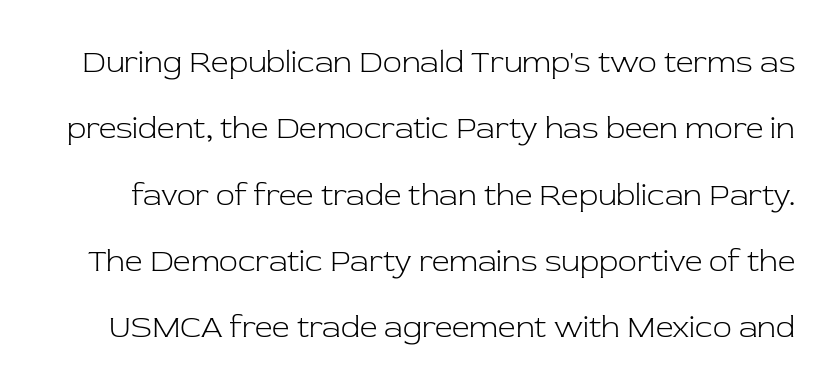
{"serif": "yes", "italic": "no", "bold": "no", "weight": "light", "width": "normal", "stroke_contrast": "low", "x_height": "medium", "monospaced": "no", "underline": "no", "line_spacing": "loose", "line_spacing_ratio": 2.14, "letter_spacing": "normal", "letter_spacing_em": 0.0, "glyph_px": 31}
